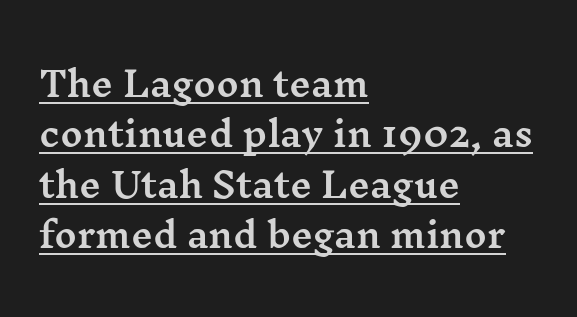
Q: Is the text italic (slanted)? A: No, it is upright.
Q: Is the typeface a serif or a sans-serif typeface? A: Serif.
Q: Is the text underlined? A: Yes.
Q: How is the paragraph aligned? A: Left-aligned.
Q: Is the spacing between letters normal or unusually wide? A: Normal.
Q: Is the spacing between lines tight, normal or loose? A: Normal.
Q: Width (condensed, normal, or wide)? A: Wide.
Q: Stroke contrast? A: Medium.
Q: x-height? A: Medium.
Q: Monospaced? A: No.
